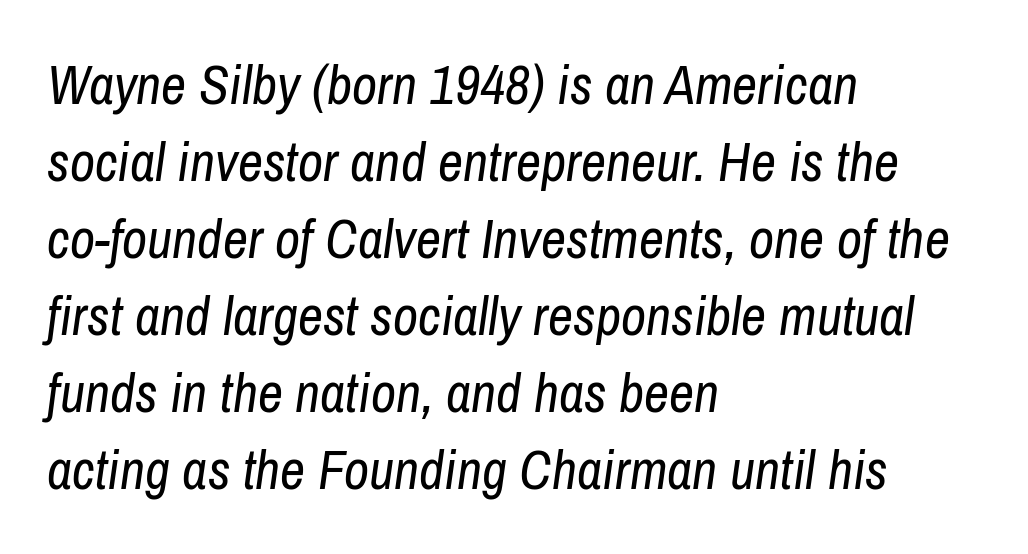
{"italic": "yes", "lean": "right", "slant_degrees": 8, "bold": "no", "weight": "regular", "width": "condensed", "stroke_contrast": "low", "x_height": "medium", "monospaced": "no", "underline": "no", "align": "left", "line_spacing": "normal", "line_spacing_ratio": 1.4, "letter_spacing": "normal", "letter_spacing_em": 0.0, "glyph_px": 55}
